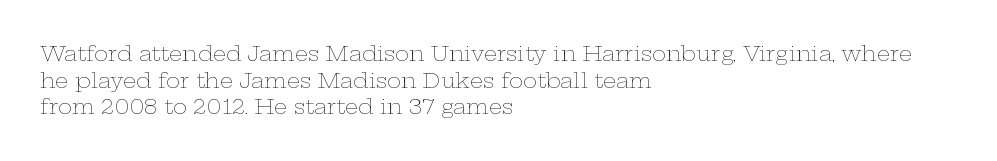
{"italic": "no", "bold": "no", "underline": "no", "align": "left", "line_spacing": "normal", "line_spacing_ratio": 1.27, "letter_spacing": "normal", "letter_spacing_em": 0.0, "glyph_px": 21}
